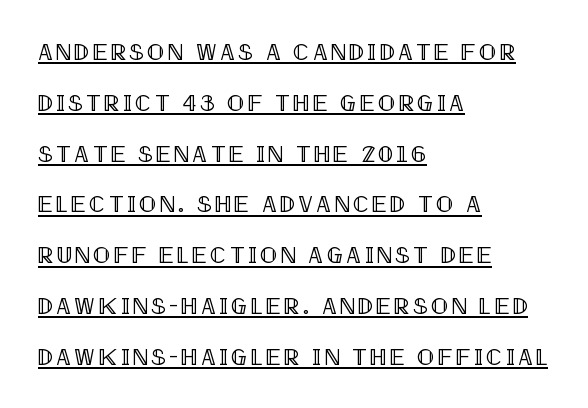
Q: Is the text italic (slanted)? A: No, it is upright.
Q: Is the text underlined? A: Yes.
Q: How is the paragraph aligned? A: Left-aligned.
Q: Is the spacing between lines tight, normal or loose? A: Loose.
